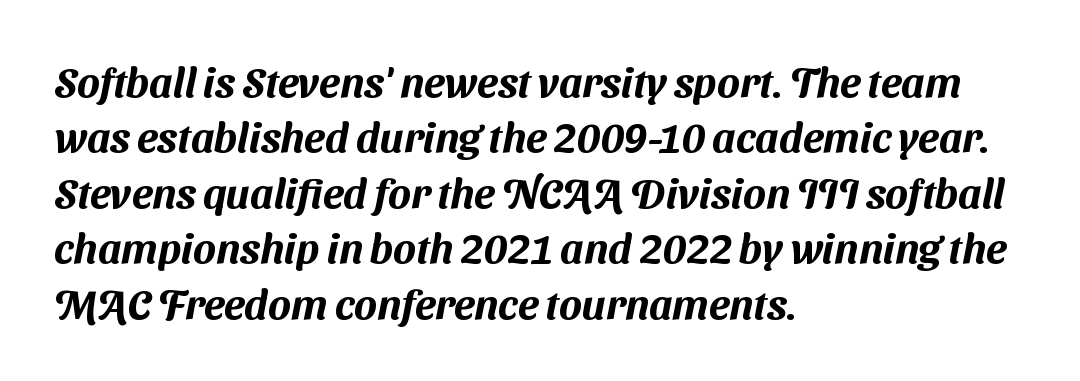
The lines sit at an ordinary, default distance from one another. You can tell from the bare stems that sans-serif type was used. The letterforms sit shoulder to shoulder at normal distance. The typesetter chose a ragged-right arrangement here. The rendering uses natural spacing where letterforms have individual widths.
